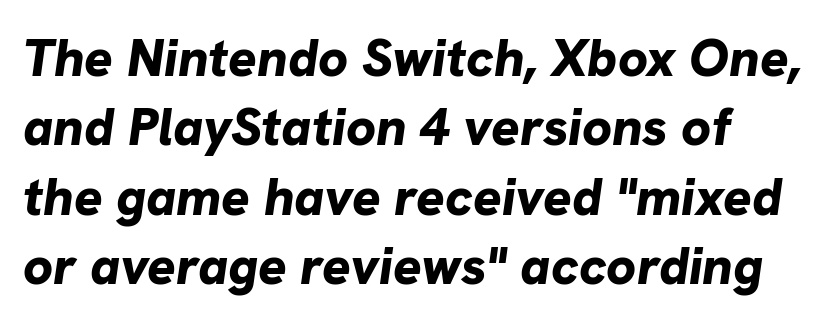
{"italic": "yes", "lean": "right", "slant_degrees": 8, "bold": "yes", "weight": "bold", "width": "normal", "stroke_contrast": "low", "x_height": "medium", "monospaced": "no", "underline": "no", "line_spacing": "normal", "line_spacing_ratio": 1.31, "letter_spacing": "normal", "letter_spacing_em": 0.0, "glyph_px": 53}
